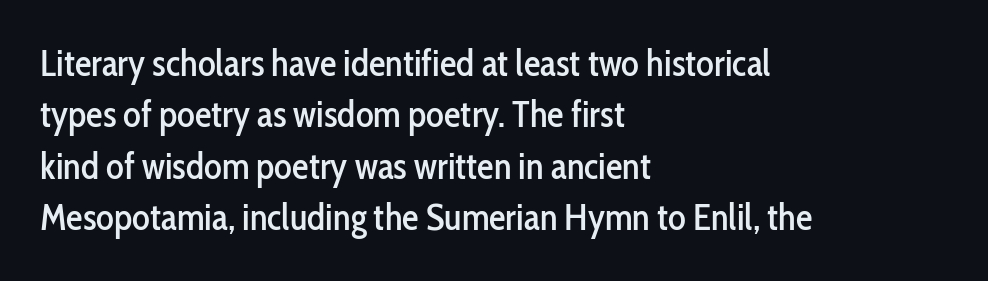
The image shows 37 px condensed sans-serif type, upright; set left-aligned, normal line spacing (1.39x), normal letter spacing, not underlined; low stroke contrast and a medium x-height.
